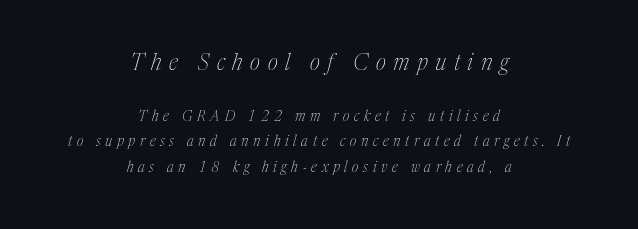
The weight would be labelled regular, book, light, or lighter still. This rendering features lettering with no underline. This rendering widens character spacing well past its baseline value. Top chunk: large. Bottom chunk: small. The specimen reads as italic at a glance.
